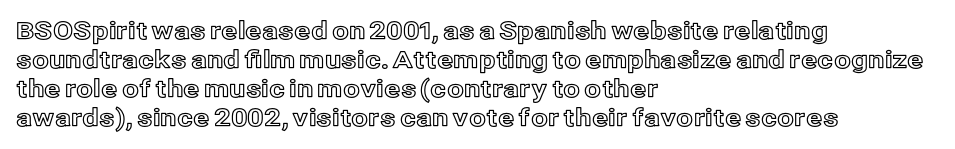
{"italic": "no", "underline": "no", "align": "left", "line_spacing_ratio": 1.21, "letter_spacing": "normal", "letter_spacing_em": 0.0, "glyph_px": 24}
